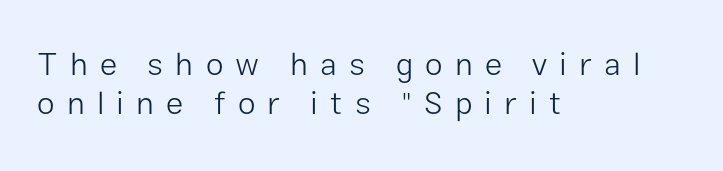
Q: Is the text bold? A: No.
Q: Is the text italic (slanted)? A: No, it is upright.
Q: Is the typeface a serif or a sans-serif typeface? A: Sans-serif.
Q: Is the text underlined? A: No.
Q: How is the paragraph aligned? A: Left-aligned.
Q: Is the spacing between letters normal or unusually wide? A: Unusually wide.
Q: Width (condensed, normal, or wide)? A: Normal.
Q: Stroke contrast? A: Low.
Q: x-height? A: Medium.
Q: Monospaced? A: No.
